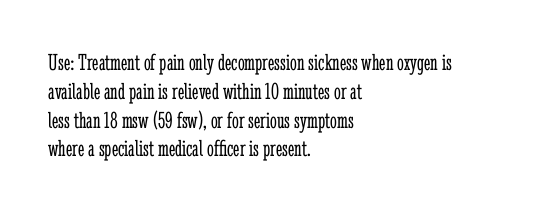
The image shows 24 px text type, upright; set left-aligned, line spacing 1.2x, normal letter spacing, not underlined.
